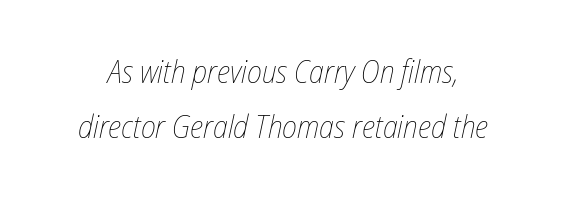
The image shows 32 px thin, condensed type, italic (leaning right); set line spacing 1.73x, normal letter spacing, not underlined; low stroke contrast and a medium x-height.
